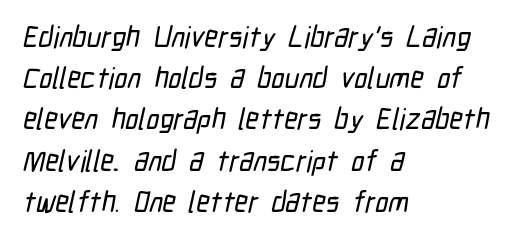
Q: Is the typeface a serif or a sans-serif typeface? A: Sans-serif.
Q: Is the text underlined? A: No.
Q: How is the paragraph aligned? A: Left-aligned.
Q: Is the spacing between letters normal or unusually wide? A: Normal.
Q: Is the spacing between lines tight, normal or loose? A: Normal.
Q: Width (condensed, normal, or wide)? A: Condensed.
Q: Stroke contrast? A: Low.
Q: x-height? A: Medium.
Q: Monospaced? A: No.
